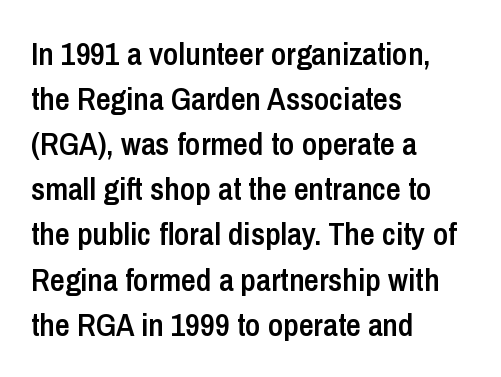
Students, observe: this is what conventionally led text looks like. Firm but not heavy-handed strokes: this text is semibold. Leftover space on each line is placed entirely after the last word. This sample has the flowing, uneven cadence of proportional lettering. Does extra space separate the letters? No, they use regular spacing.
